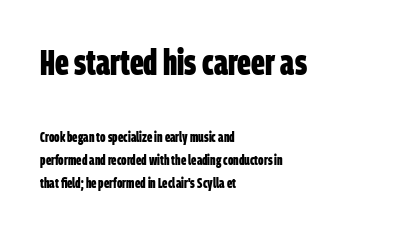
Q: Is the text bold? A: Yes.
Q: Is the typeface a serif or a sans-serif typeface? A: Sans-serif.
Q: Is the text underlined? A: No.
Q: How is the paragraph aligned? A: Left-aligned.
Q: Is the spacing between letters normal or unusually wide? A: Normal.
Q: Is the spacing between lines tight, normal or loose? A: Normal.
Q: Which block of text is set in a larger size, the first (top) or the second (bottom)? A: The first (top) one.
Q: Width (condensed, normal, or wide)? A: Condensed.
Q: Stroke contrast? A: Low.
Q: x-height? A: Large.
Q: Monospaced? A: No.
